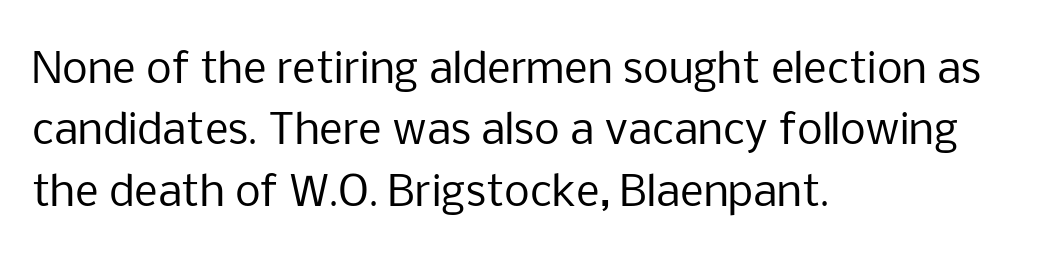
Q: Is the text bold? A: No.
Q: Is the text italic (slanted)? A: No, it is upright.
Q: Is the typeface a serif or a sans-serif typeface? A: Sans-serif.
Q: Is the text underlined? A: No.
Q: How is the paragraph aligned? A: Left-aligned.
Q: Is the spacing between letters normal or unusually wide? A: Normal.
Q: Is the spacing between lines tight, normal or loose? A: Normal.
Q: Width (condensed, normal, or wide)? A: Normal.
Q: Stroke contrast? A: Low.
Q: x-height? A: Medium.
Q: Monospaced? A: No.
